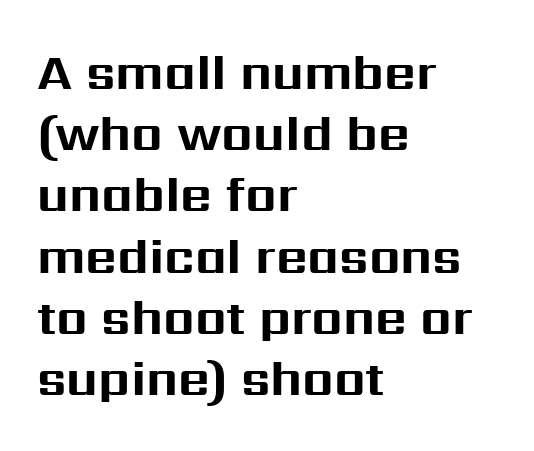
The image shows 49 px bold sans-serif type, upright; set left-aligned, normal line spacing (1.25x), normal letter spacing, not underlined; medium stroke contrast and a medium x-height.
